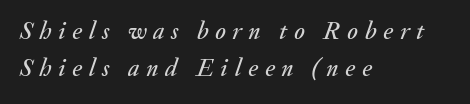
Q: Is the text italic (slanted)? A: Yes, it leans right by about 20 degrees.
Q: Is the text underlined? A: No.
Q: How is the paragraph aligned? A: Left-aligned.
Q: Is the spacing between letters normal or unusually wide? A: Unusually wide.
Q: Is the spacing between lines tight, normal or loose? A: Normal.
